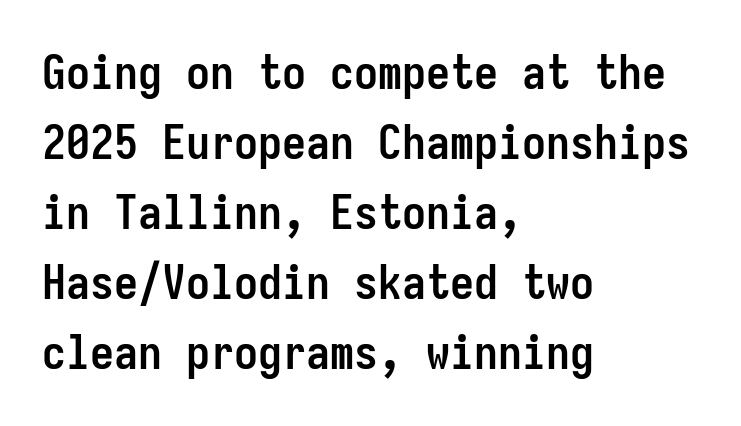
{"serif": "no", "italic": "no", "bold": "yes", "weight": "semibold", "width": "condensed", "stroke_contrast": "low", "x_height": "medium", "monospaced": "yes", "underline": "no", "align": "left", "line_spacing": "normal", "line_spacing_ratio": 1.46, "letter_spacing": "normal", "letter_spacing_em": 0.0, "glyph_px": 48}
